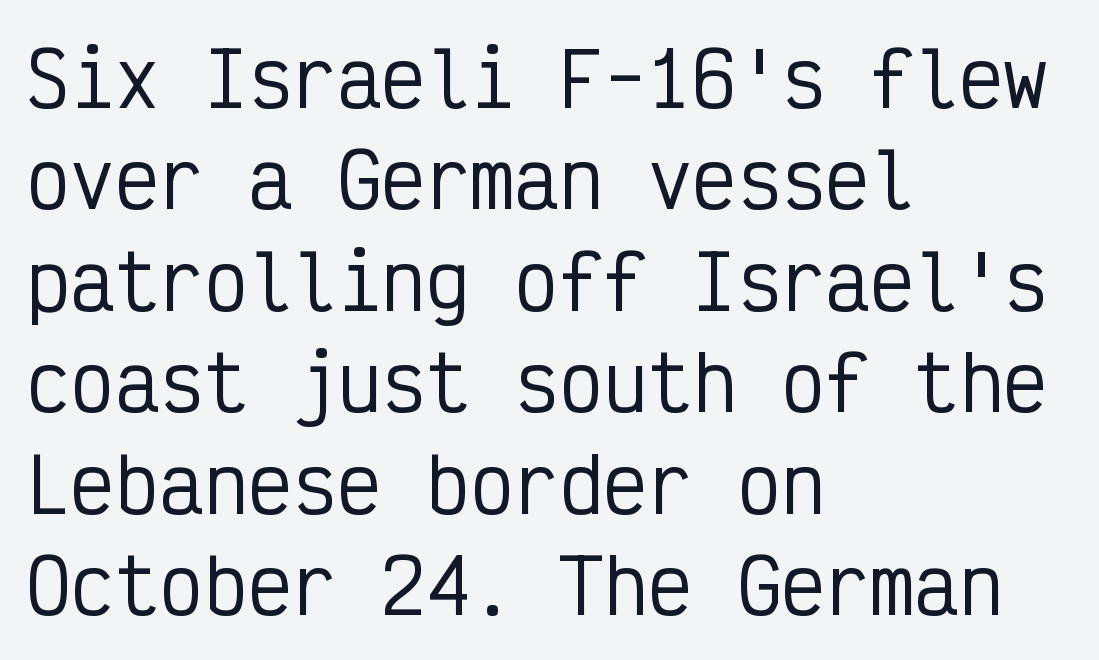
{"serif": "no", "italic": "no", "width": "condensed", "stroke_contrast": "low", "x_height": "medium", "monospaced": "yes", "underline": "no", "align": "left", "line_spacing": "normal", "line_spacing_ratio": 1.37, "letter_spacing": "normal", "letter_spacing_em": 0.0, "glyph_px": 74}
